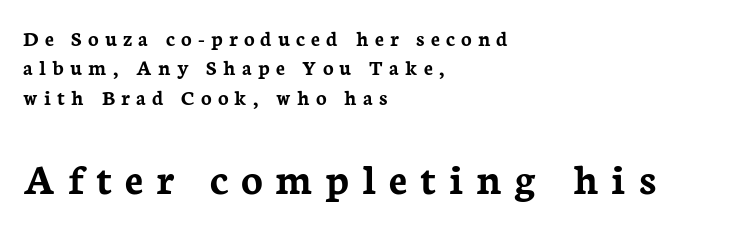
{"serif": "yes", "italic": "no", "bold": "yes", "weight": "semibold", "width": "normal", "stroke_contrast": "low", "x_height": "medium", "monospaced": "no", "underline": "no", "align": "left", "line_spacing": "normal", "line_spacing_ratio": 1.33, "letter_spacing": "wide", "letter_spacing_em": 0.28, "larger_block": "second", "size_ratio": 2.05, "glyph_px": 45}
